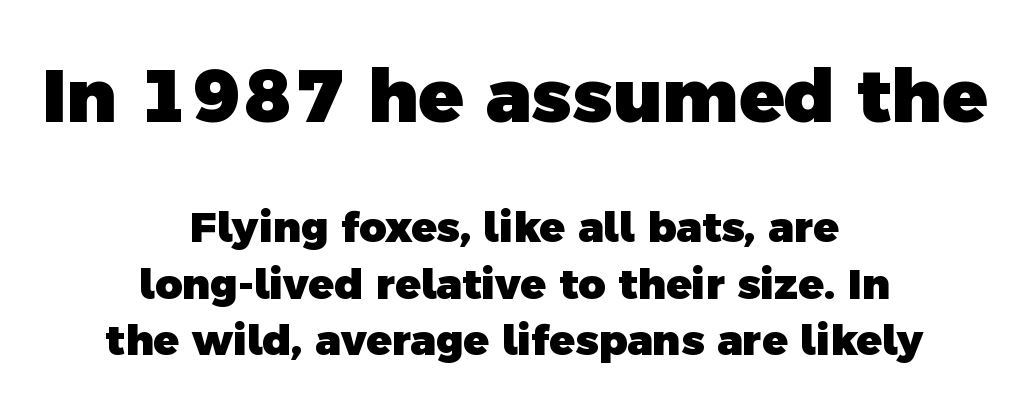
The passage shown is typeset with a sans-serif family. The lines in this sample share a center point and differ in where they start and stop. The passage shown is emphatically bold. How are the letters spaced? Ordinarily, with no added tracking. Whoever set this made the first block the dominant, larger element. The specimen omits any rule beneath the text block's lines.
